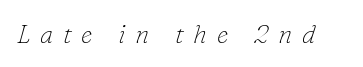
Q: Is the text bold? A: No.
Q: Is the text italic (slanted)? A: Yes, it leans right by about 16 degrees.
Q: Is the text underlined? A: No.
Q: Is the spacing between letters normal or unusually wide? A: Unusually wide.
